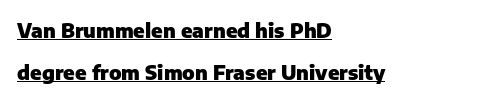
{"italic": "no", "bold": "yes", "underline": "yes", "align": "left", "line_spacing": "loose", "line_spacing_ratio": 2.09, "letter_spacing": "normal", "letter_spacing_em": 0.0, "glyph_px": 20}
